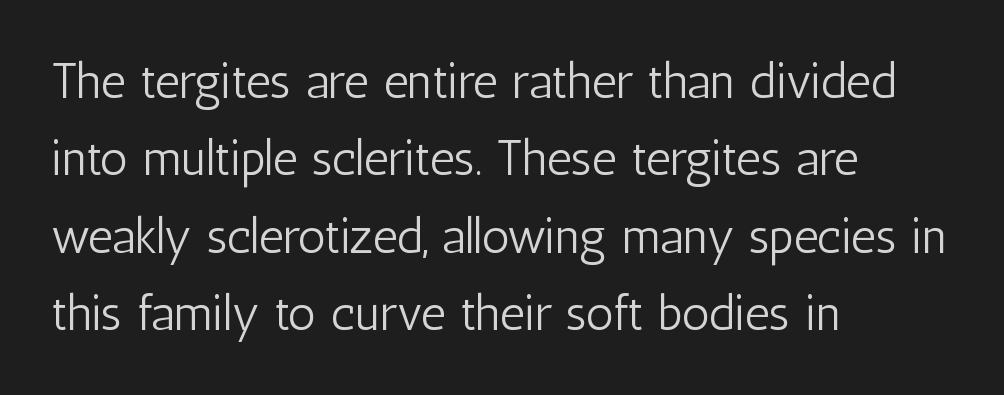
Q: Is the text bold? A: No.
Q: Is the text italic (slanted)? A: No, it is upright.
Q: Is the typeface a serif or a sans-serif typeface? A: Sans-serif.
Q: Is the text underlined? A: No.
Q: How is the paragraph aligned? A: Left-aligned.
Q: Is the spacing between letters normal or unusually wide? A: Normal.
Q: Is the spacing between lines tight, normal or loose? A: Normal.
Q: Width (condensed, normal, or wide)? A: Condensed.
Q: Stroke contrast? A: Low.
Q: x-height? A: Medium.
Q: Monospaced? A: No.
